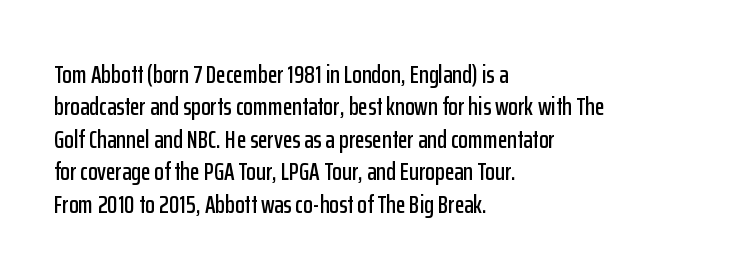
Q: Is the text italic (slanted)? A: No, it is upright.
Q: Is the text underlined? A: No.
Q: How is the paragraph aligned? A: Left-aligned.
Q: Is the spacing between letters normal or unusually wide? A: Normal.
Q: Is the spacing between lines tight, normal or loose? A: Normal.
